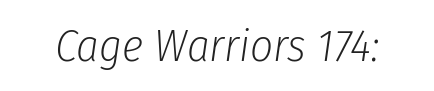
Think of a printed novel: that variable character pitch is what you see here. Words float on clear page, feet unadorned. The face used here is rendered with its standard letterfit. In terms of posture, this sample is oblique. Stem width sits at or under what a default text font uses.
